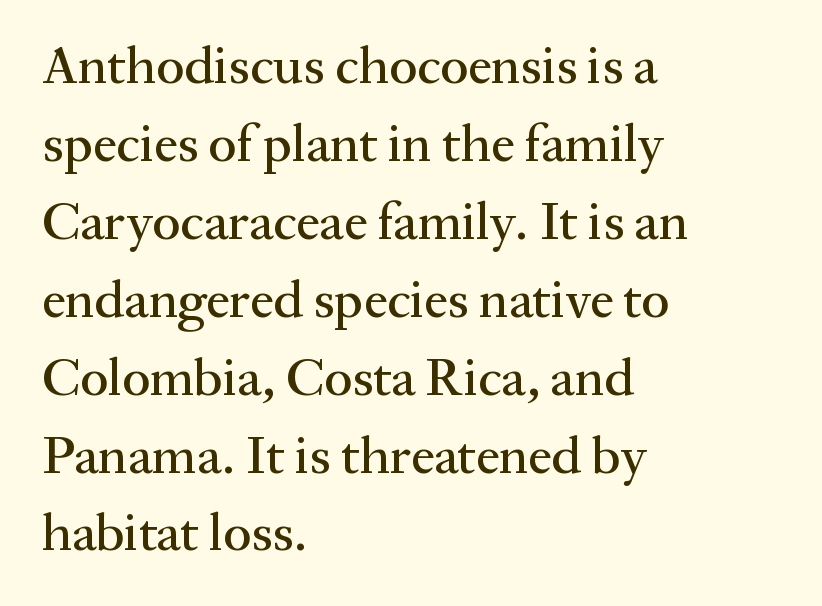
The passage shown stacks its lines at a standard gap. The rendering keeps characters at their native spacing. Italic: no, the glyphs are upright roman. The text block is weighted toward the left margin, trailing off unevenly rightward.
